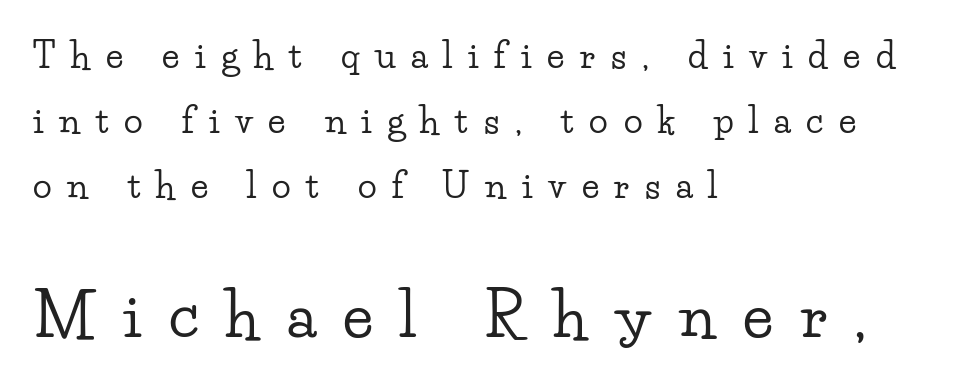
The image shows 61 px wide serif type, upright; set left-aligned, line spacing 1.86x, unusually wide letter spacing (+0.45 em), not underlined; the second (bottom) block is 1.74x larger; low stroke contrast and a small x-height.
